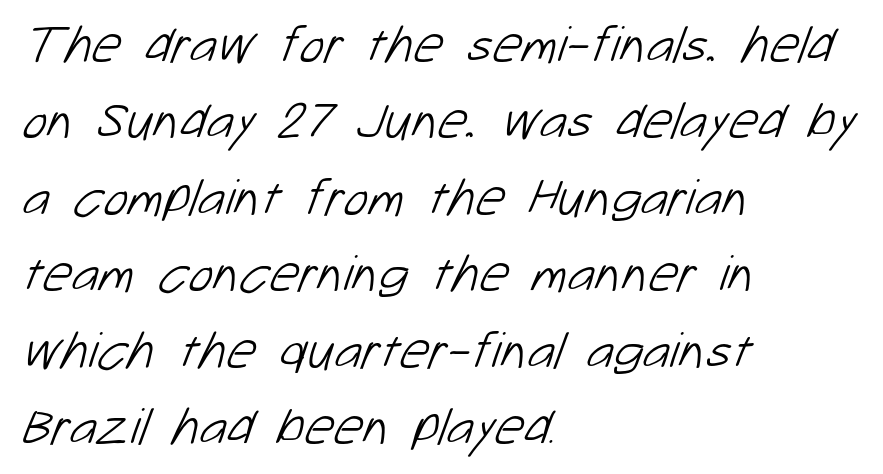
The image shows 52 px light sans-serif type; set left-aligned, normal line spacing (1.47x), normal letter spacing, not underlined; low stroke contrast and a medium x-height.
